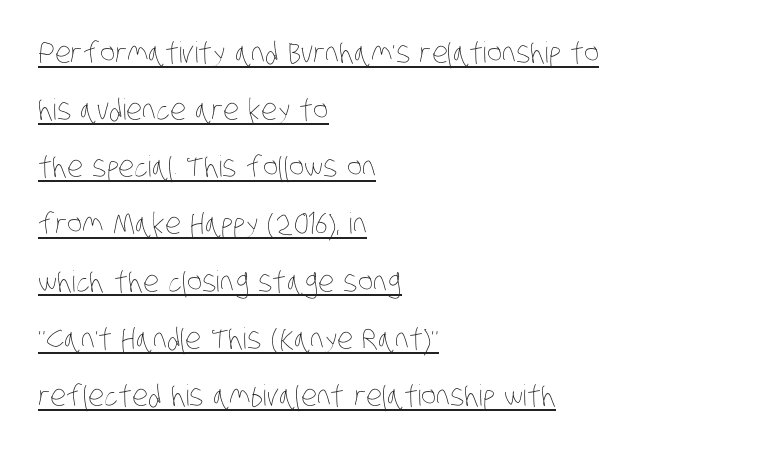
The face used here is rendered with its standard letterfit. Reading down the column, the eye jumps a long way to each next line. Nothing heavy about these letters — not bold at all. Think of a printed novel: that variable character pitch is what you see here.
